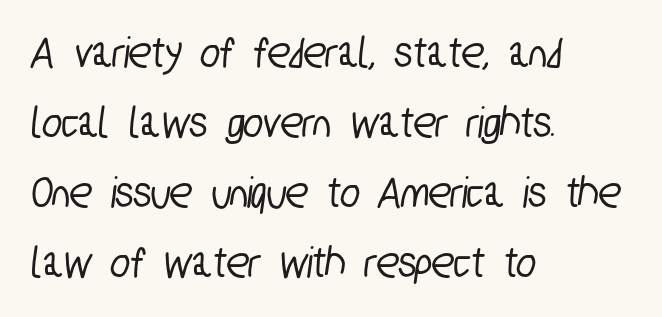
The image shows 46 px condensed sans-serif type; set left-aligned, normal line spacing (1.52x), normal letter spacing, not underlined; low stroke contrast and a medium x-height.
